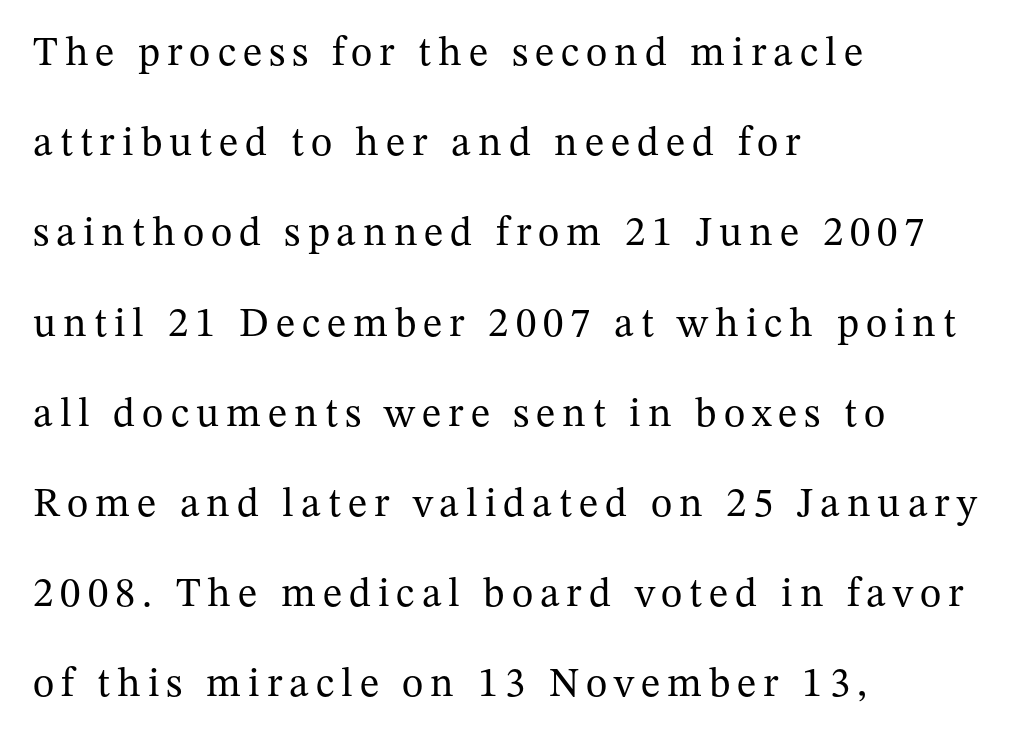
{"serif": "yes", "italic": "no", "bold": "no", "weight": "regular", "width": "normal", "stroke_contrast": "medium", "x_height": "medium", "monospaced": "no", "underline": "no", "align": "left", "line_spacing": "loose", "line_spacing_ratio": 2.2, "glyph_px": 41}
